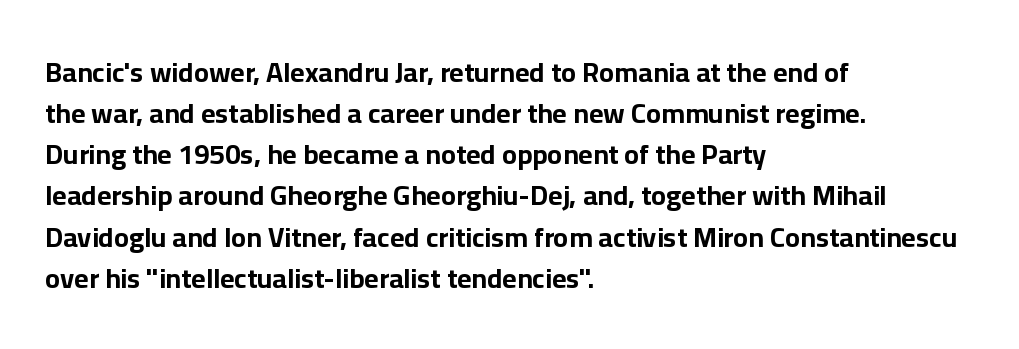
Q: Is the text bold? A: Yes.
Q: Is the text italic (slanted)? A: No, it is upright.
Q: Is the typeface a serif or a sans-serif typeface? A: Sans-serif.
Q: Is the text underlined? A: No.
Q: How is the paragraph aligned? A: Left-aligned.
Q: Is the spacing between letters normal or unusually wide? A: Normal.
Q: Is the spacing between lines tight, normal or loose? A: Normal.
Q: Width (condensed, normal, or wide)? A: Normal.
Q: Stroke contrast? A: Low.
Q: x-height? A: Medium.
Q: Monospaced? A: No.
